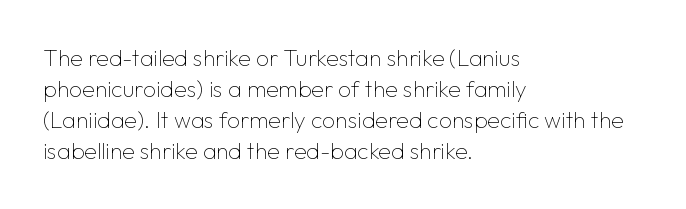
{"italic": "no", "bold": "no", "underline": "no", "align": "left", "line_spacing": "normal", "line_spacing_ratio": 1.35, "letter_spacing": "normal", "letter_spacing_em": 0.0, "glyph_px": 23}
